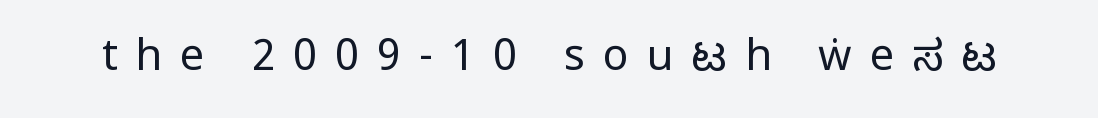
Students, note that the glyphs here are deliberately spaced far apart. Serifs: no, the terminals of the letterforms are clean. Only glyphs here, with clear space below each row. The face used here is proportionally spaced, like ordinary book or web type. The letters stand upright; this is a roman face. Ink coverage per letter is moderate at most.
